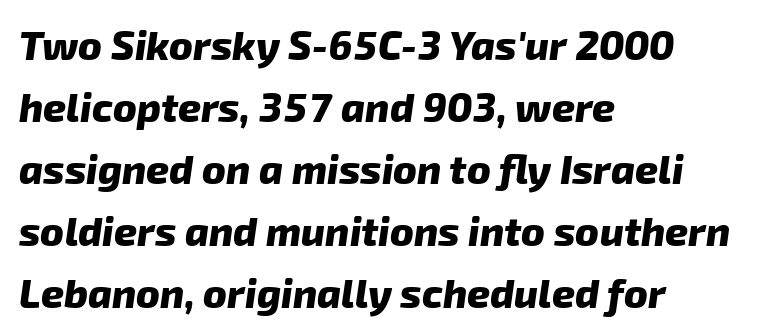
Leading matches the norm, producing a regular column. Letterform terminals end flat and unadorned throughout the passage. Each letter keeps its own natural width here, so spacing adapts to shape. Leftover space on each line is placed entirely after the last word. These lines keep a tight, regular rhythm from letter to letter. Nobody drew a line under any word here.
